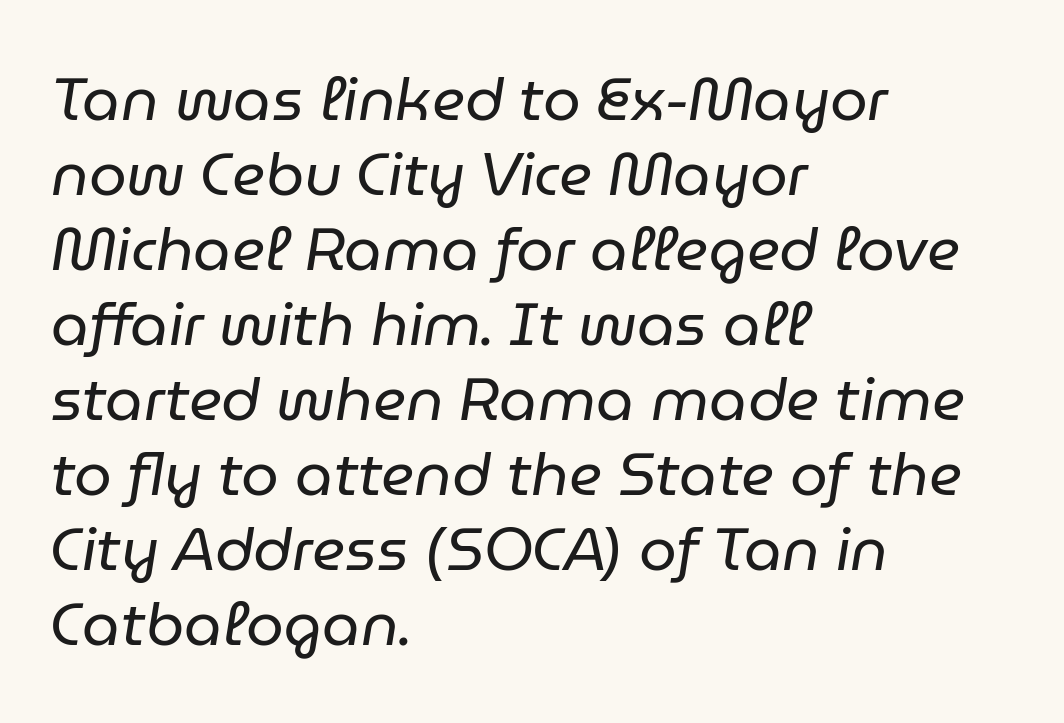
Think of a printed novel: that variable character pitch is what you see here. The whole block is typeset with a tilt. Casual observation: everything's shoved over to the left. Compared with a typical body face, this is equally light or lighter still.
